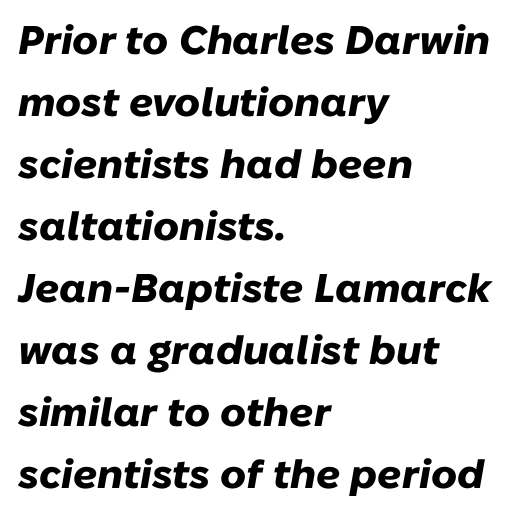
The image shows 40 px heavy type, italic (leaning right); set left-aligned, normal line spacing (1.55x), normal letter spacing, not underlined; low stroke contrast and a medium x-height.
